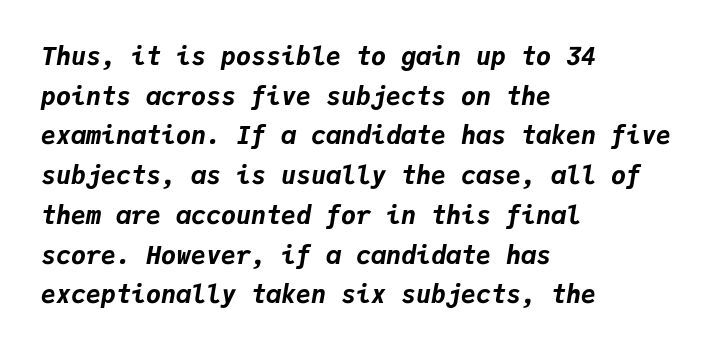
The image shows 25 px bold type, italic (leaning right); set left-aligned, normal line spacing (1.59x), normal letter spacing, not underlined.
